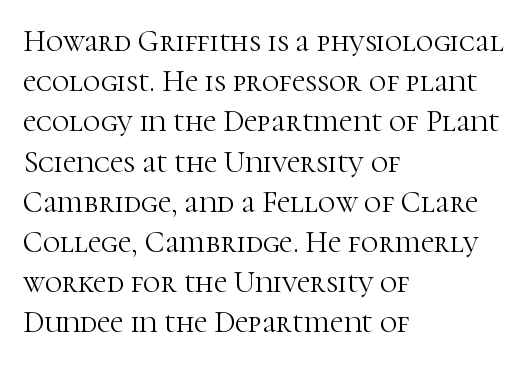
{"serif": "yes", "italic": "no", "bold": "no", "weight": "light", "width": "normal", "stroke_contrast": "high", "x_height": "medium", "monospaced": "no", "underline": "no", "align": "left", "line_spacing": "normal", "line_spacing_ratio": 1.34, "letter_spacing": "normal", "letter_spacing_em": 0.0, "glyph_px": 30}
